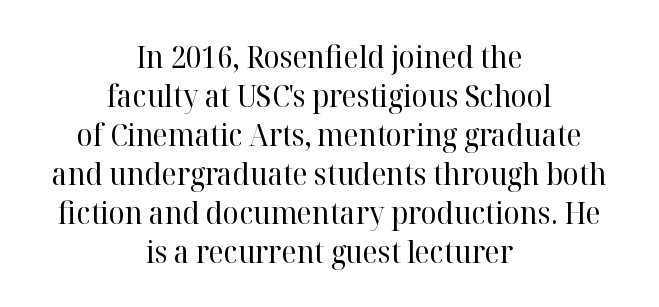
Q: Is the text bold? A: No.
Q: Is the text italic (slanted)? A: No, it is upright.
Q: Is the typeface a serif or a sans-serif typeface? A: Serif.
Q: Is the text underlined? A: No.
Q: How is the paragraph aligned? A: Centered.
Q: Is the spacing between letters normal or unusually wide? A: Normal.
Q: Is the spacing between lines tight, normal or loose? A: Normal.
Q: Width (condensed, normal, or wide)? A: Normal.
Q: Stroke contrast? A: High.
Q: x-height? A: Medium.
Q: Monospaced? A: No.
